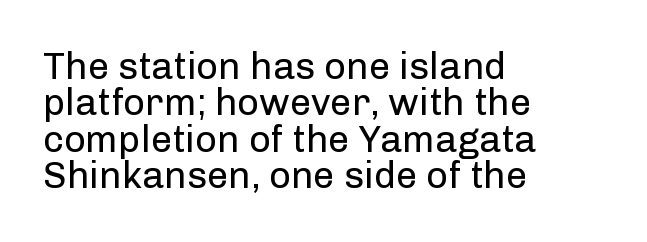
The image shows 38 px regular-weight sans-serif type, upright; set left-aligned, tight line spacing (0.96x), normal letter spacing, not underlined; low stroke contrast and a medium x-height.
